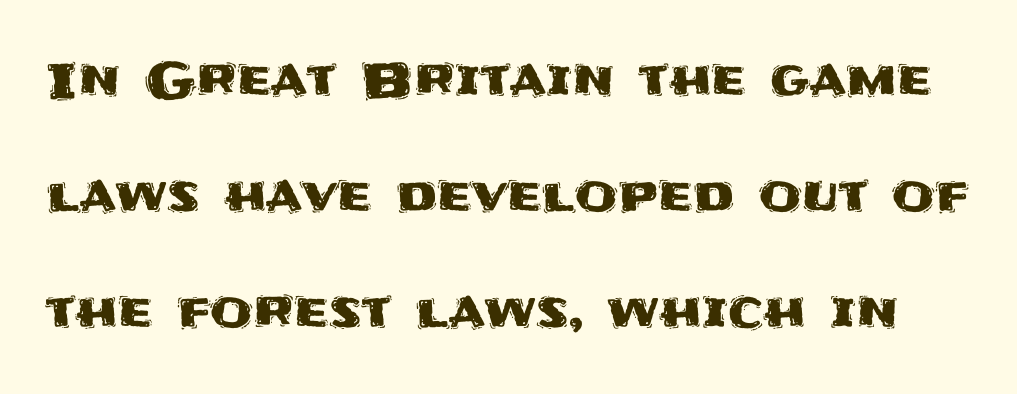
Q: Is the text italic (slanted)? A: No, it is upright.
Q: Is the typeface a serif or a sans-serif typeface? A: Sans-serif.
Q: Is the text underlined? A: No.
Q: Is the spacing between letters normal or unusually wide? A: Normal.
Q: Is the spacing between lines tight, normal or loose? A: Loose.
Q: Width (condensed, normal, or wide)? A: Normal.
Q: Stroke contrast? A: Medium.
Q: x-height? A: Large.
Q: Monospaced? A: No.
